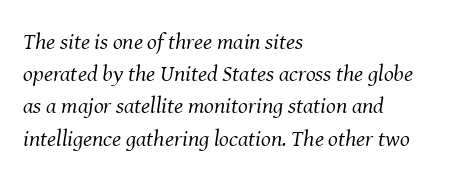
Q: Is the text bold? A: No.
Q: Is the text italic (slanted)? A: Yes, it leans right by about 8 degrees.
Q: Is the text underlined? A: No.
Q: How is the paragraph aligned? A: Left-aligned.
Q: Is the spacing between letters normal or unusually wide? A: Normal.
Q: Is the spacing between lines tight, normal or loose? A: Normal.
